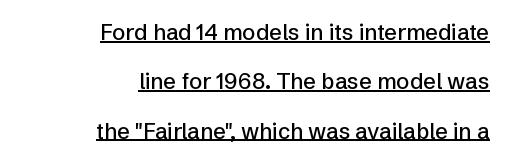
Q: Is the text italic (slanted)? A: No, it is upright.
Q: Is the text underlined? A: Yes.
Q: How is the paragraph aligned? A: Right-aligned.
Q: Is the spacing between letters normal or unusually wide? A: Normal.
Q: Is the spacing between lines tight, normal or loose? A: Loose.
